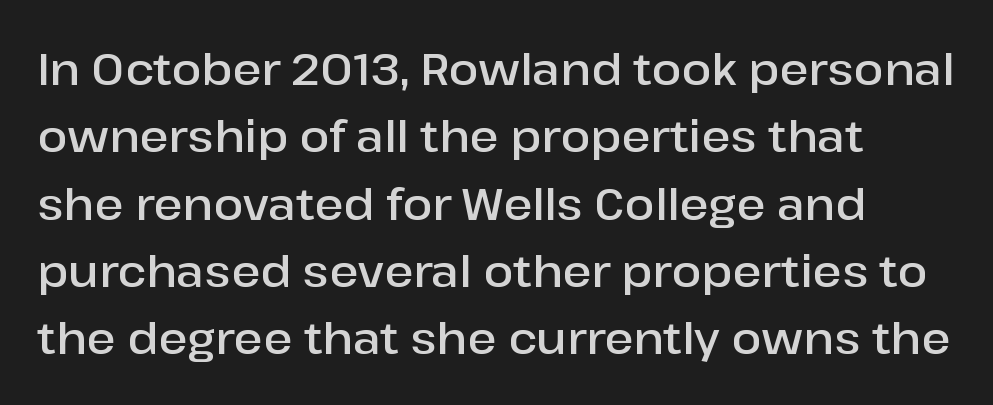
The characters display no serif detailing; their extremities are plain. The rendering uses a moderate line-height, typical for paragraphs. Stroke thickness is moderately raised; the sample reads as semibold. Is there any slant? The stems are plumb. The glyphs are unaccompanied by any horizontal stroke below them.
